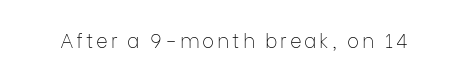
{"italic": "no", "bold": "no", "underline": "no", "glyph_px": 20}
